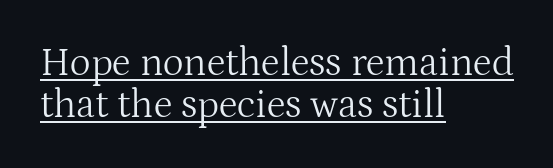
Q: Is the text bold? A: No.
Q: Is the text italic (slanted)? A: No, it is upright.
Q: Is the typeface a serif or a sans-serif typeface? A: Serif.
Q: Is the text underlined? A: Yes.
Q: How is the paragraph aligned? A: Left-aligned.
Q: Is the spacing between letters normal or unusually wide? A: Normal.
Q: Is the spacing between lines tight, normal or loose? A: Tight.
Q: Width (condensed, normal, or wide)? A: Normal.
Q: Stroke contrast? A: Medium.
Q: x-height? A: Medium.
Q: Monospaced? A: No.
